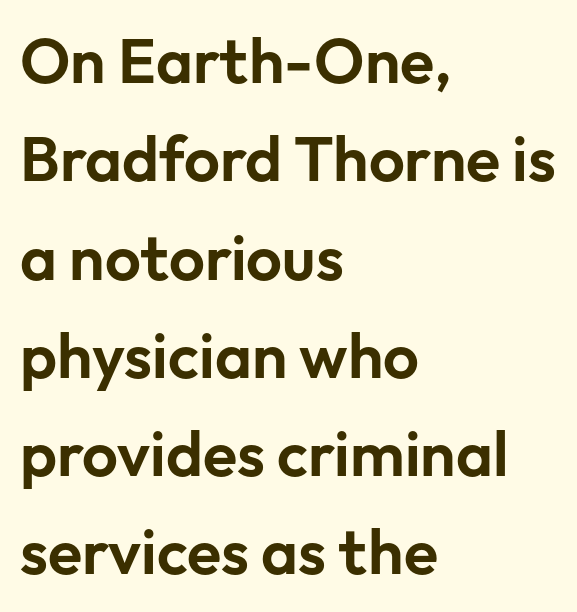
Q: Is the text italic (slanted)? A: No, it is upright.
Q: Is the typeface a serif or a sans-serif typeface? A: Sans-serif.
Q: Is the text underlined? A: No.
Q: How is the paragraph aligned? A: Left-aligned.
Q: Is the spacing between letters normal or unusually wide? A: Normal.
Q: Is the spacing between lines tight, normal or loose? A: Normal.
Q: Width (condensed, normal, or wide)? A: Normal.
Q: Stroke contrast? A: Low.
Q: x-height? A: Medium.
Q: Monospaced? A: No.
